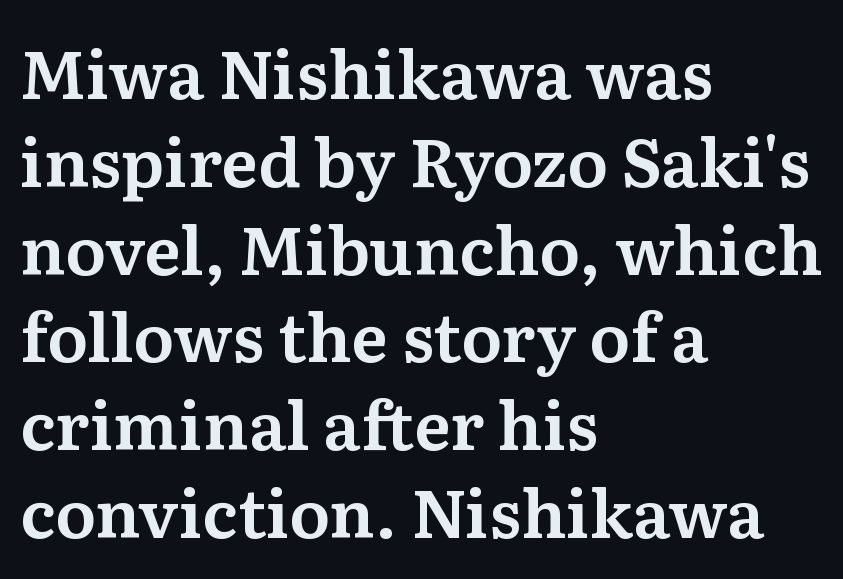
Regarding serifs, this sample has them. A typesetter would call this proportional, since set widths differ per character. Short note: letters normally spaced. No italicization has been applied; the sample stays upright.
